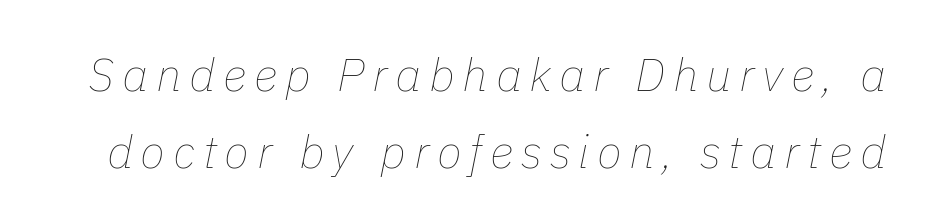
{"italic": "yes", "lean": "right", "slant_degrees": 11, "bold": "no", "weight": "thin", "width": "normal", "stroke_contrast": "low", "x_height": "medium", "monospaced": "no", "underline": "no", "line_spacing": "normal", "line_spacing_ratio": 1.67, "glyph_px": 46}
